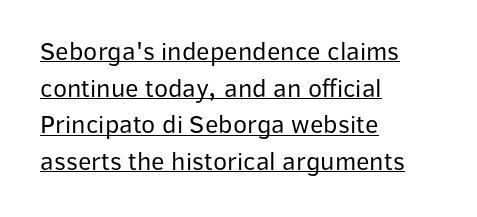
You can see a thin bar hugging the bottom of the glyphs. It's the straight-up-and-down kind of type. The typesetter chose a ragged-right arrangement here. In terms of letterspacing, this is plain default setting.
